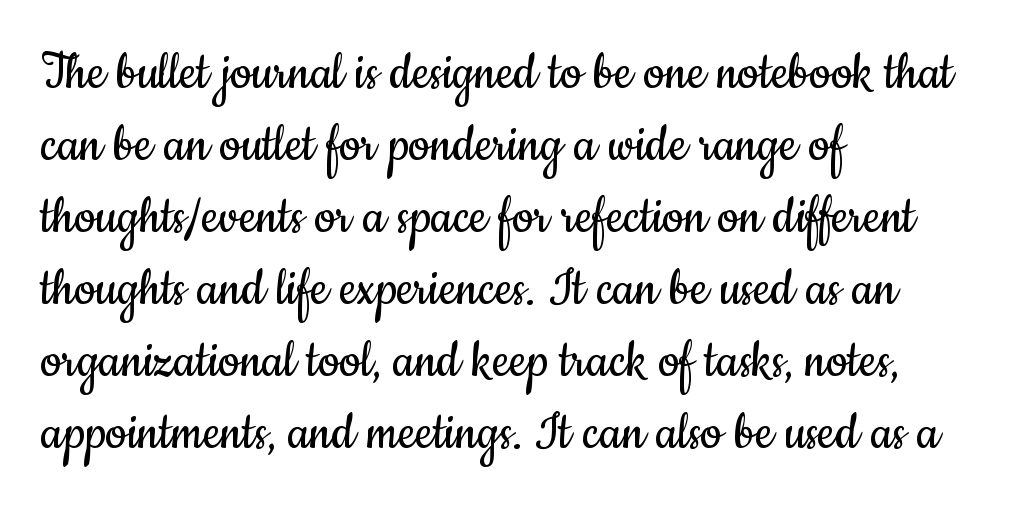
Q: Is the text bold? A: No.
Q: Is the text italic (slanted)? A: Yes.
Q: Is the typeface a serif or a sans-serif typeface? A: Sans-serif.
Q: Is the text underlined? A: No.
Q: How is the paragraph aligned? A: Left-aligned.
Q: Is the spacing between letters normal or unusually wide? A: Normal.
Q: Width (condensed, normal, or wide)? A: Condensed.
Q: Stroke contrast? A: Low.
Q: x-height? A: Small.
Q: Monospaced? A: No.
